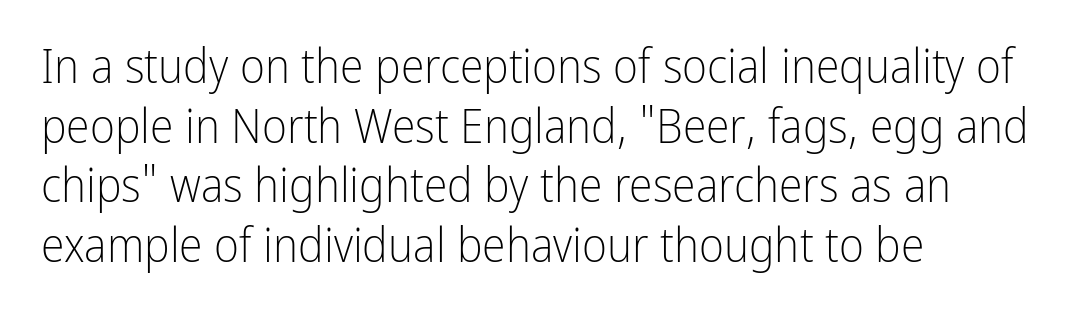
{"serif": "no", "italic": "no", "bold": "no", "weight": "light", "width": "condensed", "stroke_contrast": "low", "x_height": "medium", "monospaced": "no", "underline": "no", "align": "left", "line_spacing_ratio": 1.24, "letter_spacing": "normal", "letter_spacing_em": 0.0, "glyph_px": 48}
